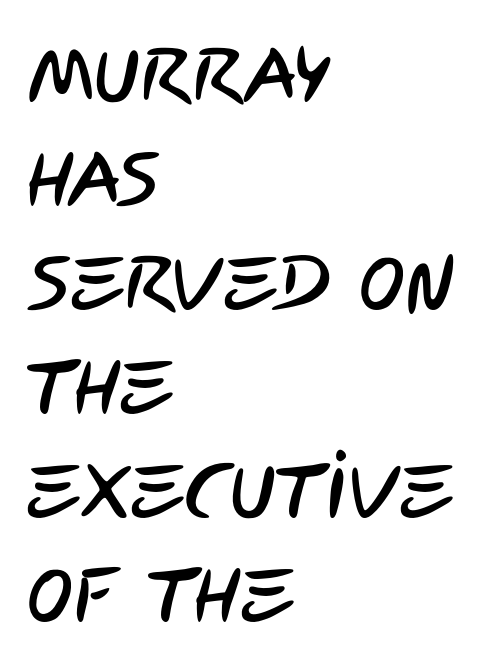
The image shows 77 px condensed sans-serif type; set left-aligned, normal line spacing (1.35x), normal letter spacing, not underlined; low stroke contrast and a large x-height.
